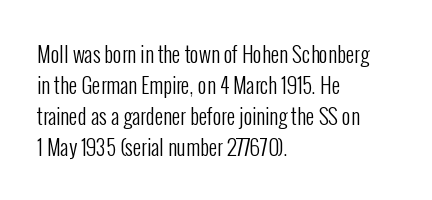
The image shows 21 px text type, upright; set left-aligned, normal line spacing (1.47x), normal letter spacing, not underlined.
